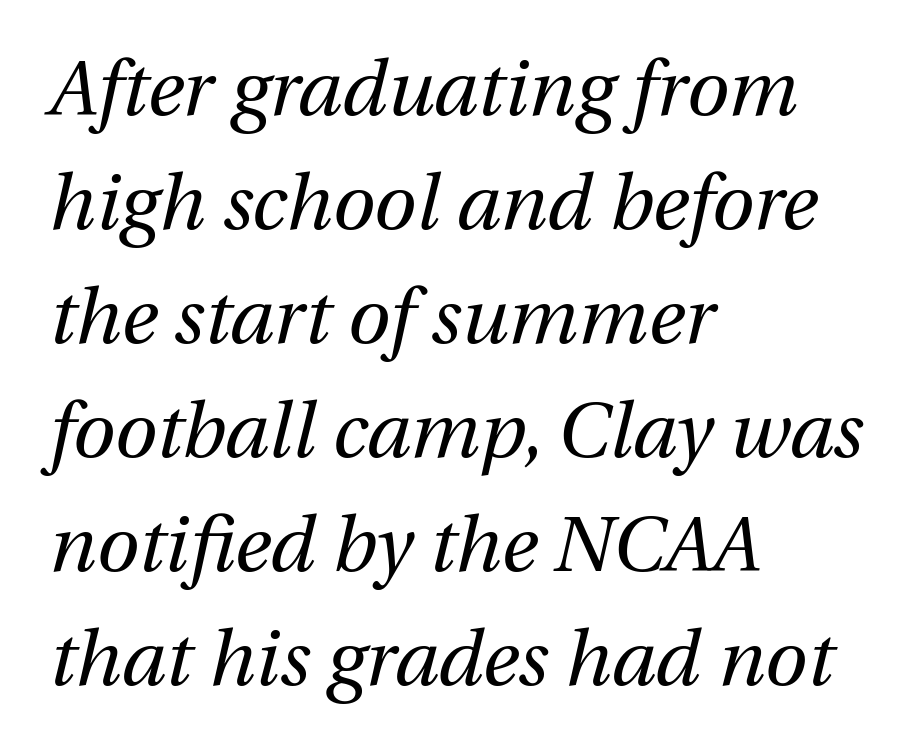
The letters are slanted; this is an italic face. These lines sit exactly where default settings would place them. The space beneath each line is pristine and unruled. The letterforms sit at book weight or below. The rendering uses natural spacing where letterforms have individual widths.
